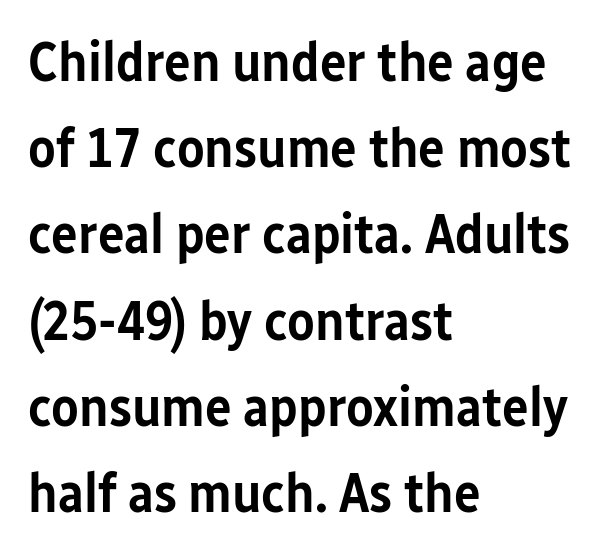
Caption: semibold face, moderately heavy strokes. Varying glyph widths throughout — classic text-font behaviour. Note: no serifs on the glyphs. A normal amount of white space separates one row of letters from the next. These lines stack with their left ends in a neat column. Tracking value appears to be zero — textbook default spacing.
